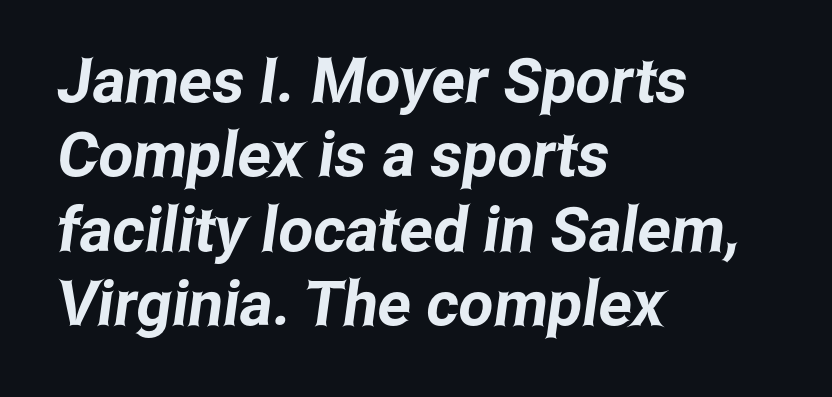
The image shows 62 px condensed sans-serif type; set left-aligned, line spacing 1.2x, normal letter spacing, not underlined; low stroke contrast and a medium x-height.
